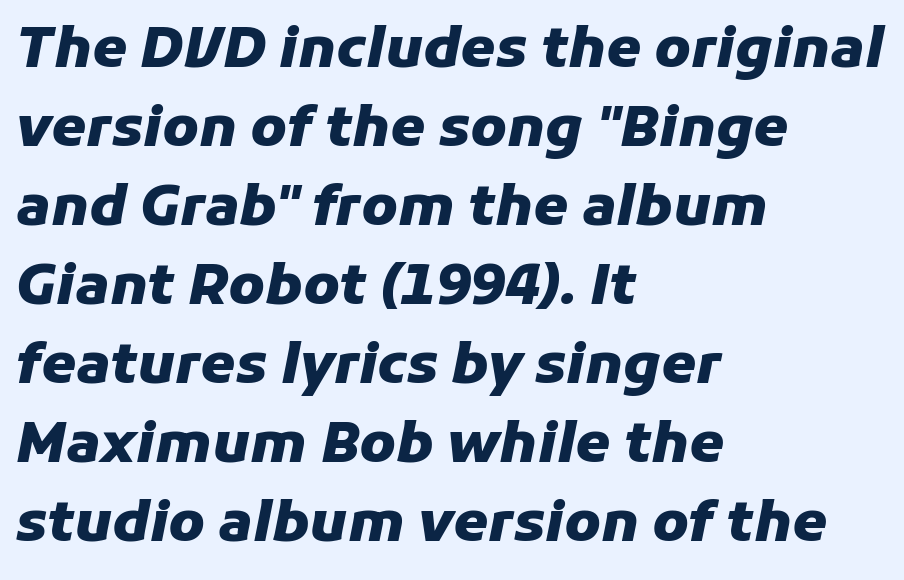
Q: Is the text bold? A: Yes.
Q: Is the text italic (slanted)? A: Yes, it leans right by about 11 degrees.
Q: Is the text underlined? A: No.
Q: How is the paragraph aligned? A: Left-aligned.
Q: Is the spacing between letters normal or unusually wide? A: Normal.
Q: Is the spacing between lines tight, normal or loose? A: Normal.
Q: Width (condensed, normal, or wide)? A: Normal.
Q: Stroke contrast? A: Low.
Q: x-height? A: Medium.
Q: Monospaced? A: No.
